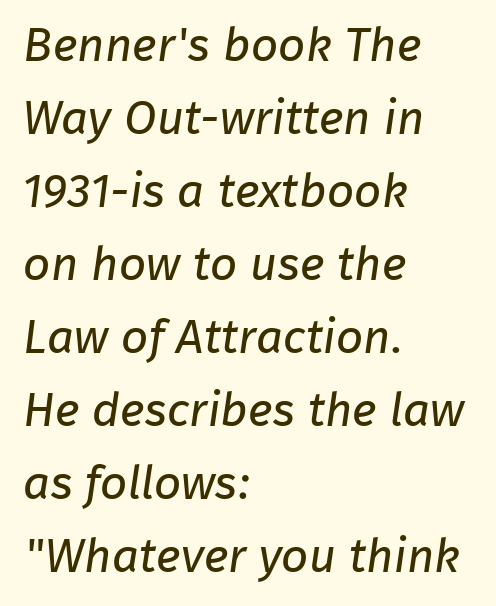
The image shows 48 px regular-weight sans-serif type; set left-aligned, normal line spacing (1.52x), normal letter spacing, not underlined; low stroke contrast and a medium x-height.
